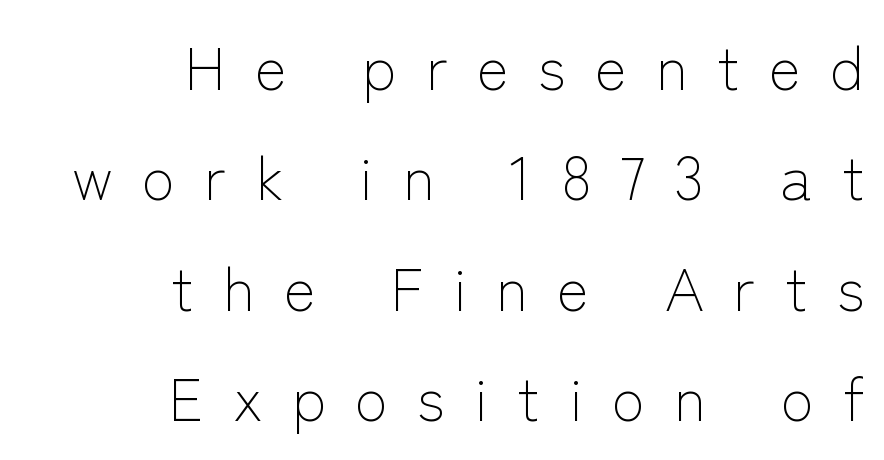
The typesetting does not lean heavy: it is not bold. The rendering anchors every line to the right-hand side. The letters advance in unequal steps, a hallmark of proportional type. Check under the words: just untouched page. This sample uses expanded letter spacing, leaving extra air between glyphs. Type style note: lacks serifs.
